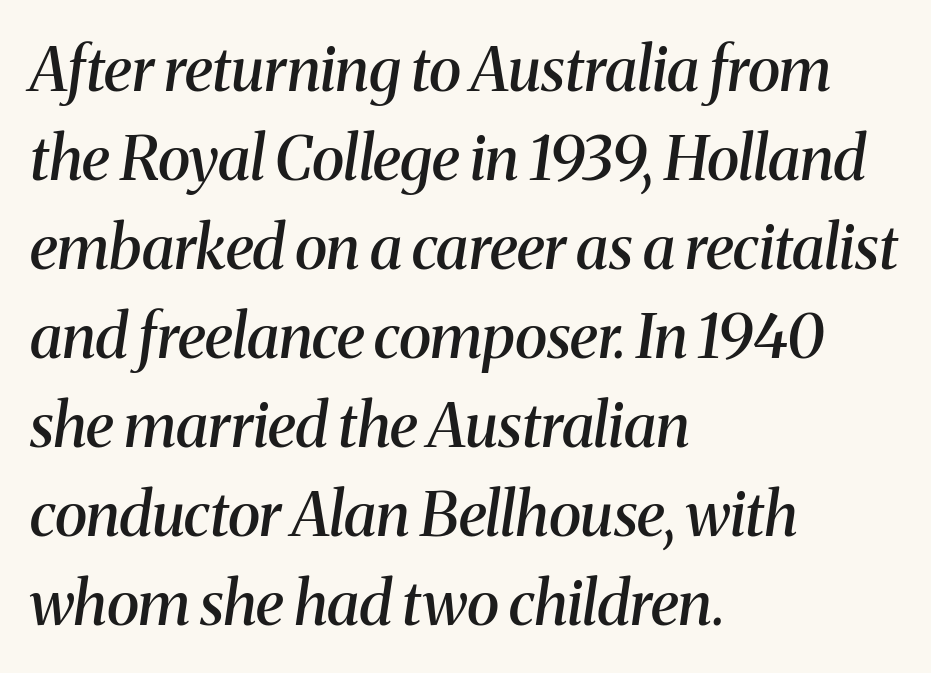
{"serif": "yes", "italic": "yes", "lean": "right", "slant_degrees": 8, "bold": "semi", "weight": "semibold", "width": "normal", "stroke_contrast": "medium", "x_height": "medium", "monospaced": "no", "underline": "no", "align": "left", "line_spacing": "normal", "line_spacing_ratio": 1.46, "letter_spacing": "normal", "letter_spacing_em": 0.0, "glyph_px": 61}
